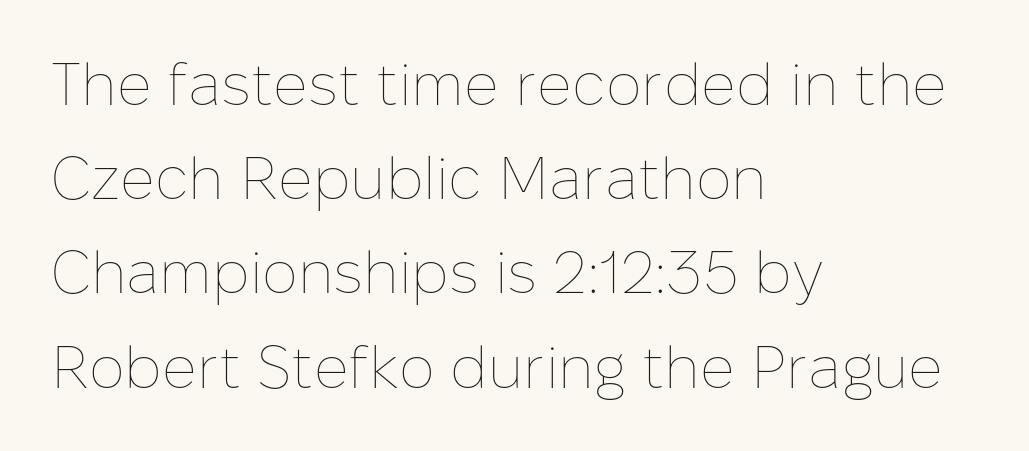
The rows are spaced the way most documents space them. Quick note: underline off. Proportional: the letters do not fall into vertical columns. Vertical strokes here are truly vertical.
